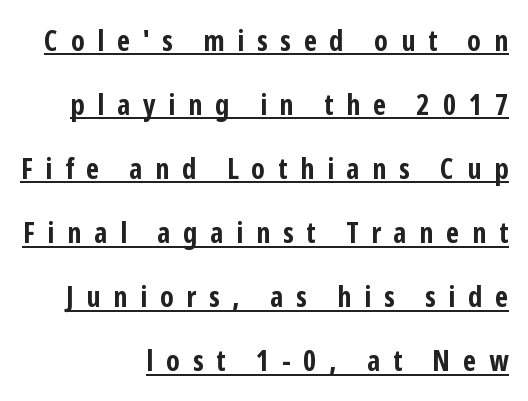
Baseline-to-baseline distance is far greater than the letter height. The axis of the letterforms is exactly vertical. The tracking reads as deliberately expanded to a designer's eye. Check the space under the baseline: a stroke is drawn there.
